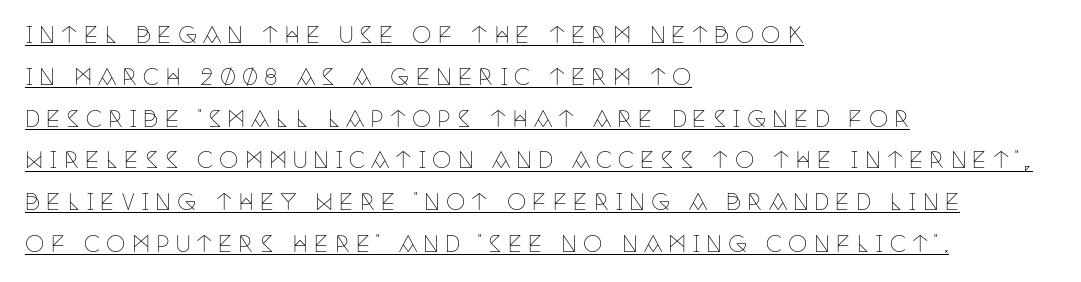
Q: Is the text bold? A: No.
Q: Is the text italic (slanted)? A: No, it is upright.
Q: Is the text underlined? A: Yes.
Q: How is the paragraph aligned? A: Left-aligned.
Q: Is the spacing between letters normal or unusually wide? A: Unusually wide.
Q: Is the spacing between lines tight, normal or loose? A: Loose.
